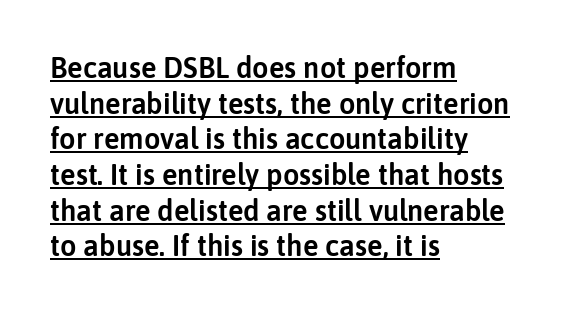
A typesetter would call this proportional, since set widths differ per character. Alignment: flush left. This sample uses an upright cut, with every glyph sitting square on the baseline. Every word sits above its own underline.
